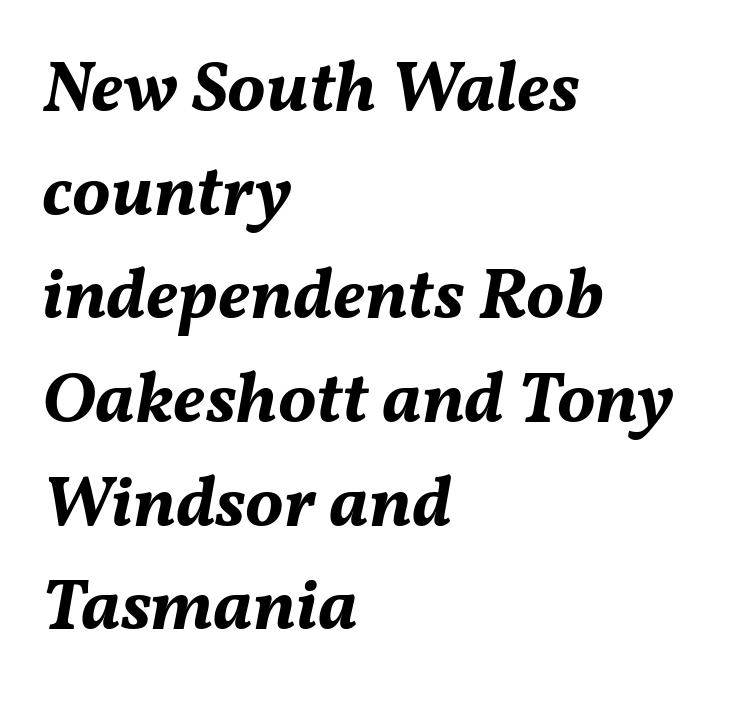
{"italic": "yes", "lean": "right", "slant_degrees": 11, "bold": "yes", "weight": "bold", "width": "normal", "stroke_contrast": "medium", "x_height": "medium", "monospaced": "no", "underline": "no", "align": "left", "line_spacing": "normal", "line_spacing_ratio": 1.44, "letter_spacing": "normal", "letter_spacing_em": 0.0, "glyph_px": 72}
